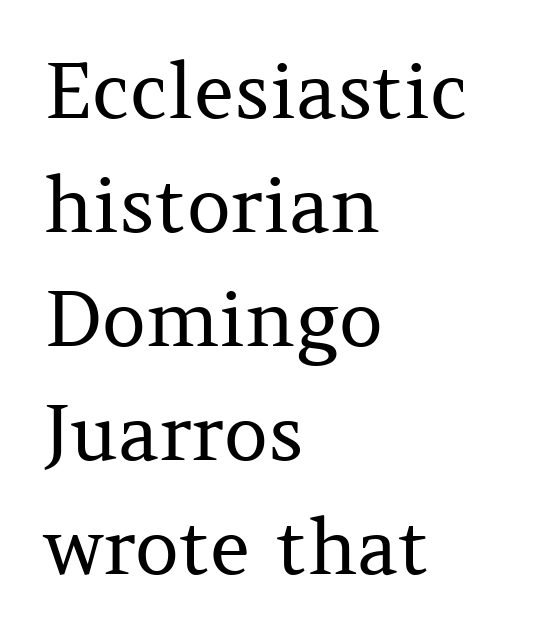
{"serif": "yes", "italic": "no", "bold": "no", "weight": "regular", "width": "normal", "stroke_contrast": "medium", "x_height": "medium", "monospaced": "no", "underline": "no", "align": "left", "line_spacing": "normal", "line_spacing_ratio": 1.48, "letter_spacing": "normal", "letter_spacing_em": 0.0, "glyph_px": 77}
